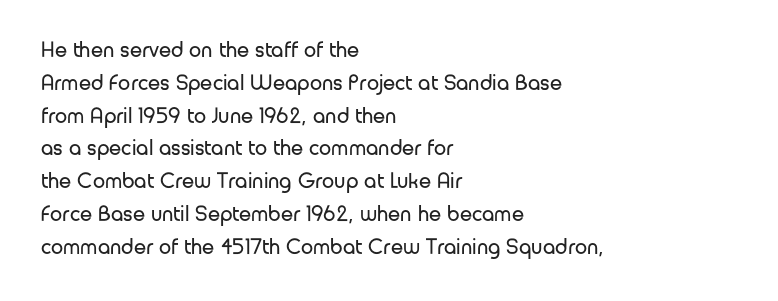
The image shows 22 px text type, upright; set left-aligned, normal line spacing (1.49x), normal letter spacing, not underlined.
